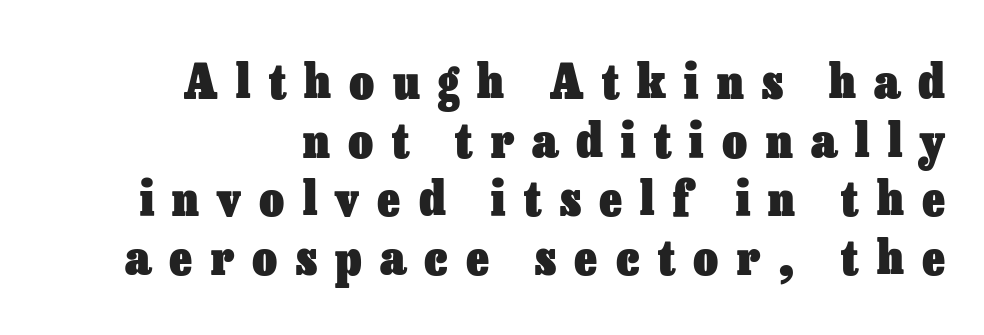
Nobody drew a line under any word here. Letter spacing: wide. Does the weight exceed regular? Yes, all the way to bold. Caption: multi-line text, flush right, ragged left. Unlike italic type, these characters show no tilt at all. Here the designer chose a conventional face with non-uniform glyph widths.
